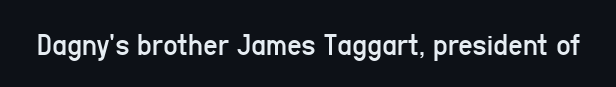
Q: Is the text bold? A: No.
Q: Is the text italic (slanted)? A: No, it is upright.
Q: Is the typeface a serif or a sans-serif typeface? A: Sans-serif.
Q: Is the text underlined? A: No.
Q: Is the spacing between letters normal or unusually wide? A: Normal.
Q: Width (condensed, normal, or wide)? A: Condensed.
Q: Stroke contrast? A: Low.
Q: x-height? A: Medium.
Q: Monospaced? A: No.
